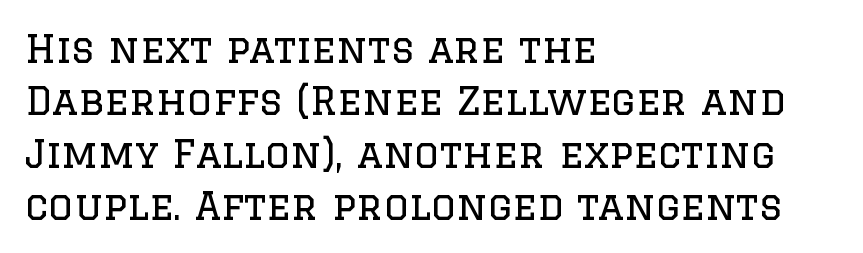
{"serif": "yes", "italic": "no", "bold": "no", "weight": "regular", "width": "normal", "stroke_contrast": "low", "x_height": "large", "monospaced": "no", "underline": "no", "align": "left", "line_spacing": "normal", "line_spacing_ratio": 1.34, "letter_spacing": "normal", "letter_spacing_em": 0.0, "glyph_px": 39}
